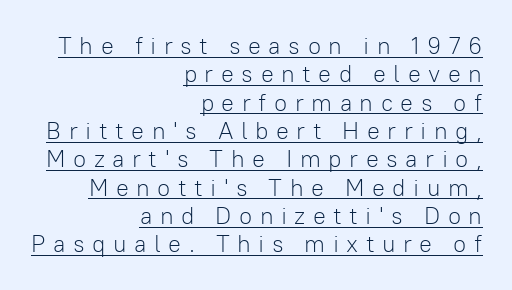
Q: Is the text bold? A: No.
Q: Is the text italic (slanted)? A: No, it is upright.
Q: Is the text underlined? A: Yes.
Q: How is the paragraph aligned? A: Right-aligned.
Q: Is the spacing between letters normal or unusually wide? A: Unusually wide.
